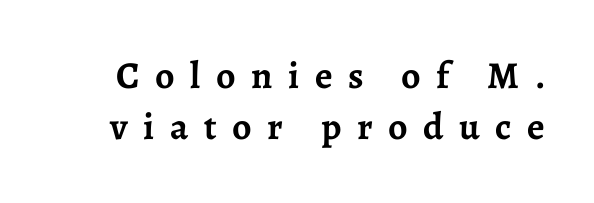
The image shows 38 px semibold serif type, upright; set normal line spacing (1.35x), unusually wide letter spacing (+0.41 em), not underlined; low stroke contrast and a medium x-height.
